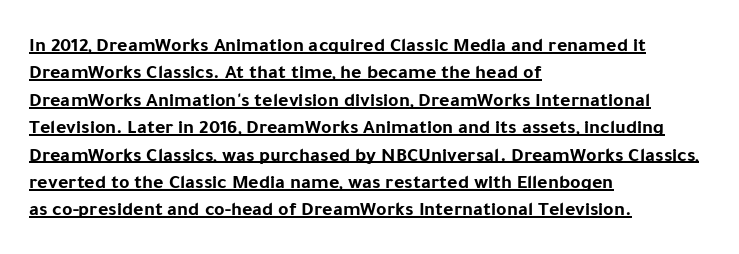
Whoever set this chose a conventional vertical rhythm. The font's upright variant was chosen for this text. Layout note: lines flush left. What stands out about the letter spacing? Nothing — it is the standard amount. These words are printed bold, with thick strokes throughout. Underline: present.
